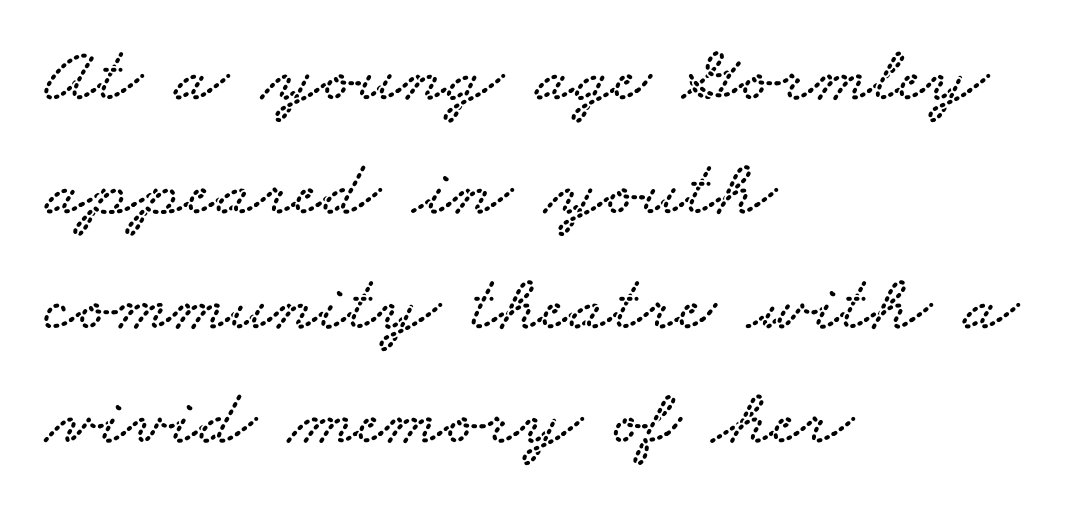
Tracking here is standard; glyphs follow each other at the usual distance. Whoever set this chose a conventional vertical rhythm. The ragged edge is on the right, which tells us the setting is flush left. The baseline area is clear. Stroke terminals: seriffed. The letters advance in unequal steps, a hallmark of proportional type.
